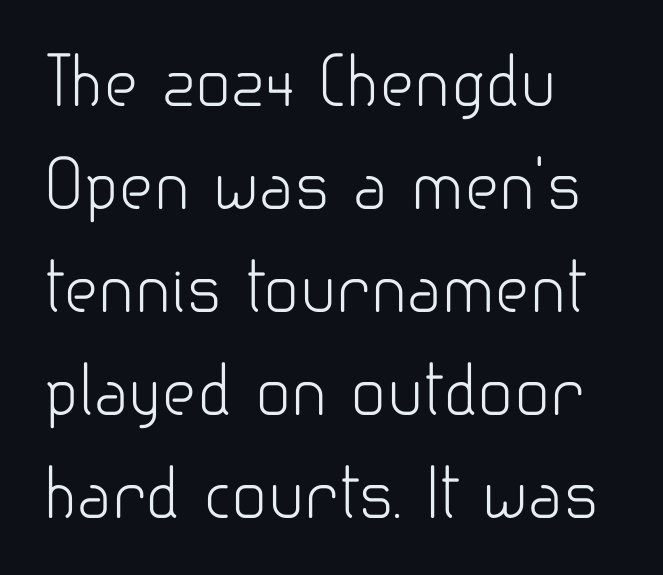
The image shows 66 px light sans-serif type, upright; set left-aligned, normal line spacing (1.56x), normal letter spacing, not underlined; low stroke contrast and a small x-height.
